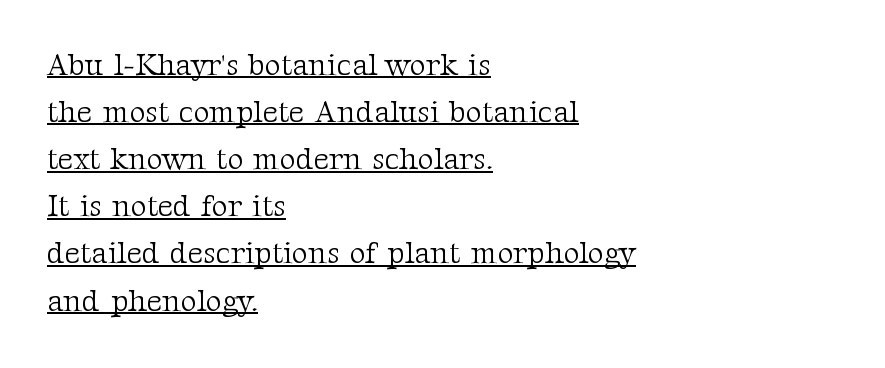
Tall strokes in this sample are plumb rather than angled. Short note: letters normally spaced. The ragged edge is on the right, which tells us the setting is flush left. Note the varied advance widths — an 'i' is clearly narrower than an 'm'. Glance below the letters and you will spot a drawn line.
